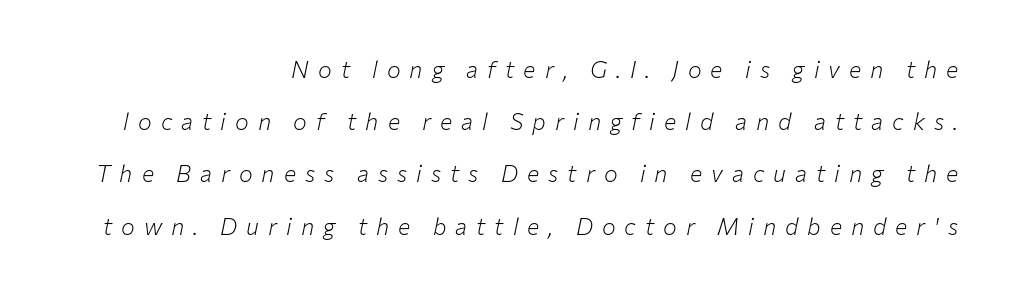
Widely set lines give the paragraph a tall, airy silhouette. In terms of posture, this sample is oblique. Quick note: underline off. The font sits on the lighter half of the weight spectrum, regular included. Is the letter spacing exaggerated? Yes — the characters are pushed far apart.
